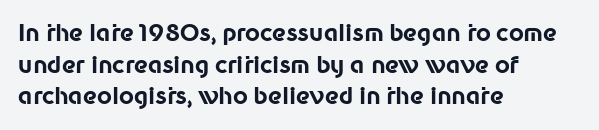
{"italic": "no", "bold": "yes", "underline": "no", "align": "left", "line_spacing": "normal", "line_spacing_ratio": 1.38, "letter_spacing": "normal", "letter_spacing_em": 0.0, "glyph_px": 23}
